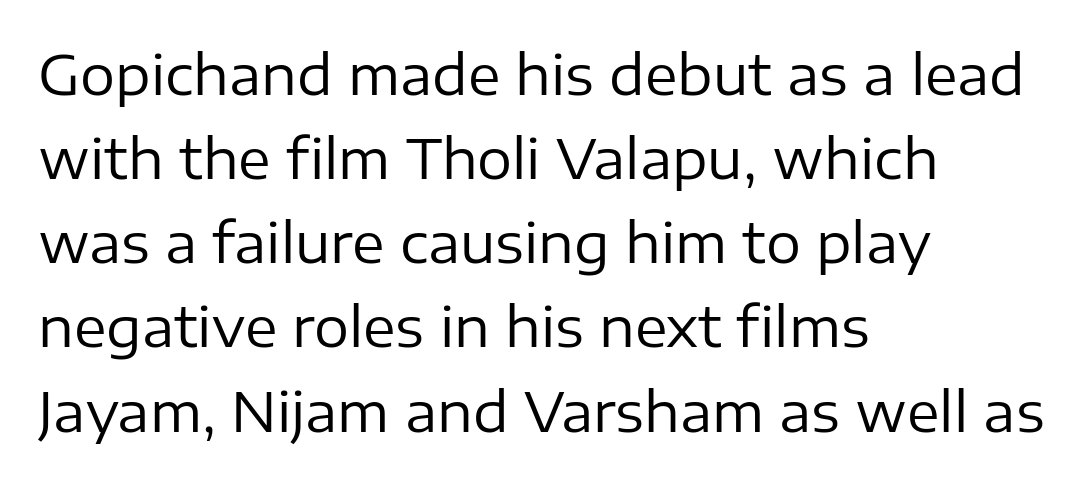
Q: Is the text bold? A: No.
Q: Is the text italic (slanted)? A: No, it is upright.
Q: Is the typeface a serif or a sans-serif typeface? A: Sans-serif.
Q: Is the text underlined? A: No.
Q: How is the paragraph aligned? A: Left-aligned.
Q: Is the spacing between letters normal or unusually wide? A: Normal.
Q: Is the spacing between lines tight, normal or loose? A: Normal.
Q: Width (condensed, normal, or wide)? A: Normal.
Q: Stroke contrast? A: Low.
Q: x-height? A: Medium.
Q: Monospaced? A: No.
